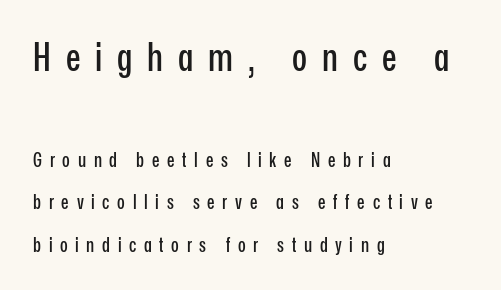
Q: Is the text italic (slanted)? A: No, it is upright.
Q: Is the typeface a serif or a sans-serif typeface? A: Sans-serif.
Q: Is the text underlined? A: No.
Q: How is the paragraph aligned? A: Left-aligned.
Q: Is the spacing between letters normal or unusually wide? A: Unusually wide.
Q: Is the spacing between lines tight, normal or loose? A: Loose.
Q: Which block of text is set in a larger size, the first (top) or the second (bottom)? A: The first (top) one.
Q: Width (condensed, normal, or wide)? A: Condensed.
Q: Stroke contrast? A: Low.
Q: x-height? A: Medium.
Q: Monospaced? A: No.
